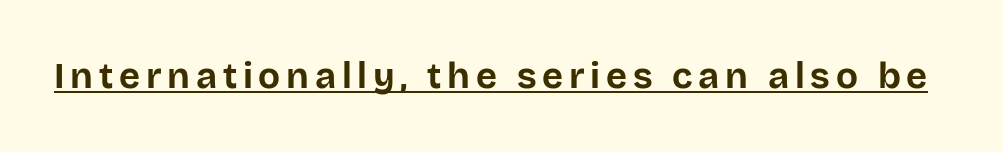
Q: Is the text bold? A: Yes.
Q: Is the text italic (slanted)? A: No, it is upright.
Q: Is the typeface a serif or a sans-serif typeface? A: Sans-serif.
Q: Is the text underlined? A: Yes.
Q: Width (condensed, normal, or wide)? A: Normal.
Q: Stroke contrast? A: Low.
Q: x-height? A: Large.
Q: Monospaced? A: No.
